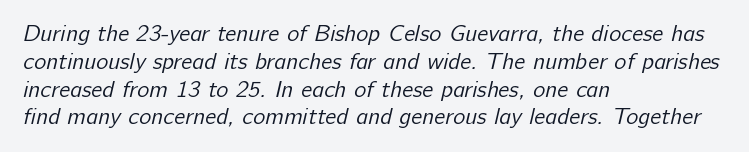
Quick note: underline off. Students, note that the glyphs here touch the page at normal intervals. Vertical stems look standard width or narrower in stroke. These lines are set flush left with a ragged right edge.
